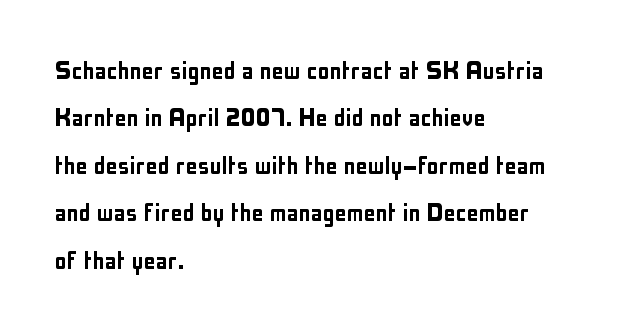
{"serif": "no", "italic": "no", "width": "condensed", "stroke_contrast": "low", "x_height": "medium", "monospaced": "no", "underline": "no", "align": "left", "line_spacing": "normal", "line_spacing_ratio": 1.58, "letter_spacing": "normal", "letter_spacing_em": 0.0, "glyph_px": 30}
